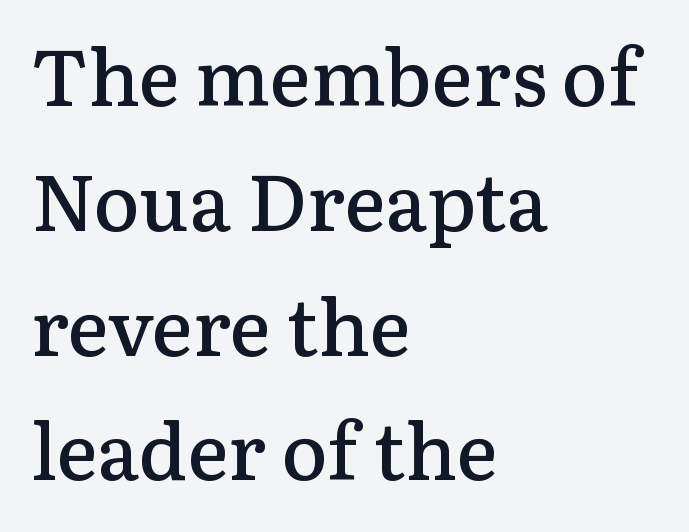
Type without underlining. Letter spacing: default. Notice how descenders clear the ascenders below comfortably — that's standard leading. Is the block centered? No — it sits flush against the left margin. Characters remain perfectly vertical along every line. These lines are rendered in a variable-pitch font.
